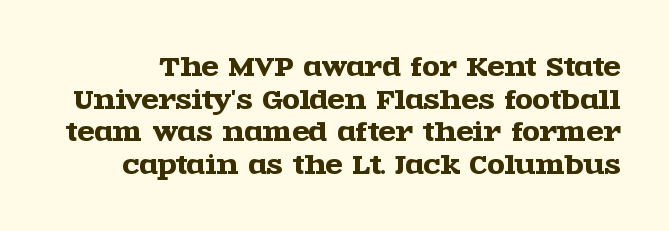
Q: Is the text italic (slanted)? A: No, it is upright.
Q: Is the text underlined? A: No.
Q: Is the spacing between letters normal or unusually wide? A: Normal.
Q: Is the spacing between lines tight, normal or loose? A: Normal.
